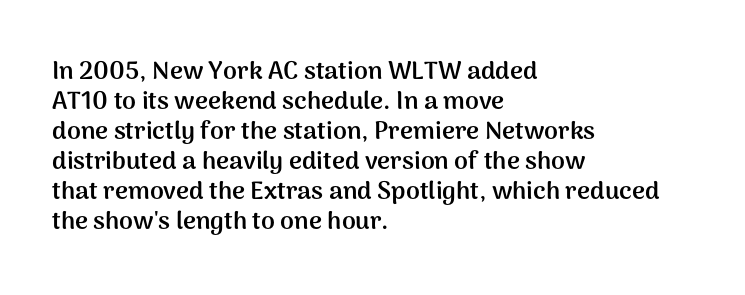
Default kerning and tracking; the words read as compact shapes. The letters stand upright; this is a roman face. Pretty heavy lettering here — definitely bold. The words here are not underlined.
